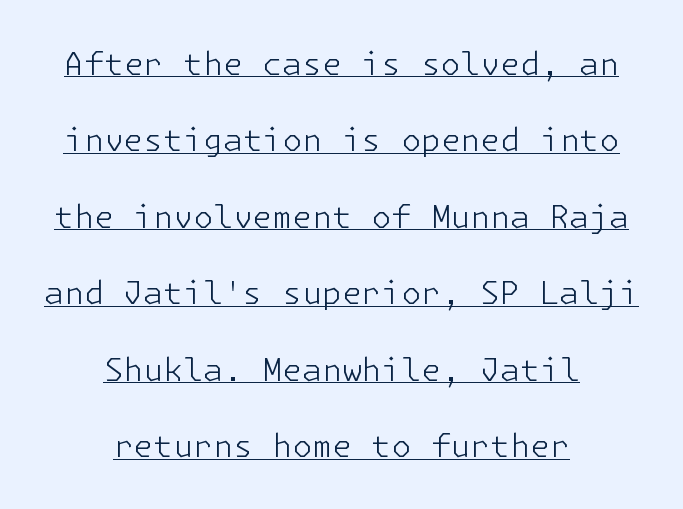
{"serif": "no", "italic": "no", "bold": "no", "weight": "light", "width": "normal", "stroke_contrast": "low", "x_height": "medium", "underline": "yes", "align": "center", "line_spacing": "loose", "line_spacing_ratio": 2.39, "letter_spacing": "normal", "letter_spacing_em": 0.0, "glyph_px": 32}
